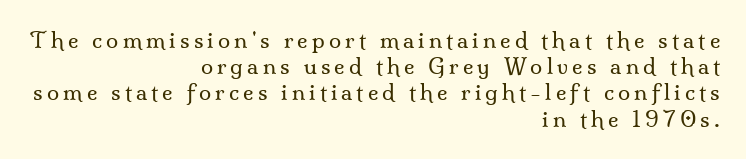
The image shows 22 px text type, upright; set right-aligned, line spacing 1.19x, not underlined.
